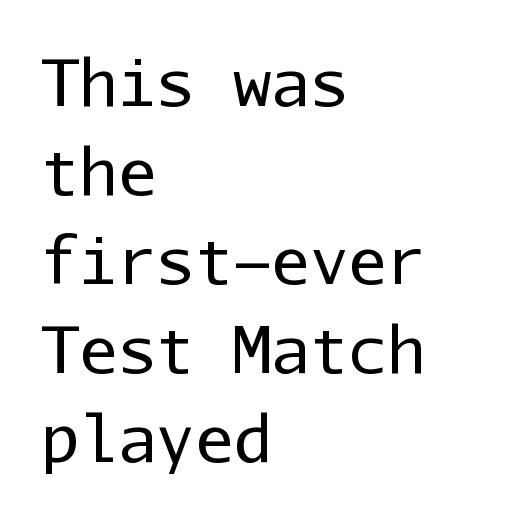
Q: Is the text bold? A: No.
Q: Is the text italic (slanted)? A: No, it is upright.
Q: Is the typeface a serif or a sans-serif typeface? A: Sans-serif.
Q: Is the text underlined? A: No.
Q: How is the paragraph aligned? A: Left-aligned.
Q: Is the spacing between letters normal or unusually wide? A: Normal.
Q: Is the spacing between lines tight, normal or loose? A: Normal.
Q: Width (condensed, normal, or wide)? A: Normal.
Q: Stroke contrast? A: Low.
Q: x-height? A: Medium.
Q: Monospaced? A: Yes.
